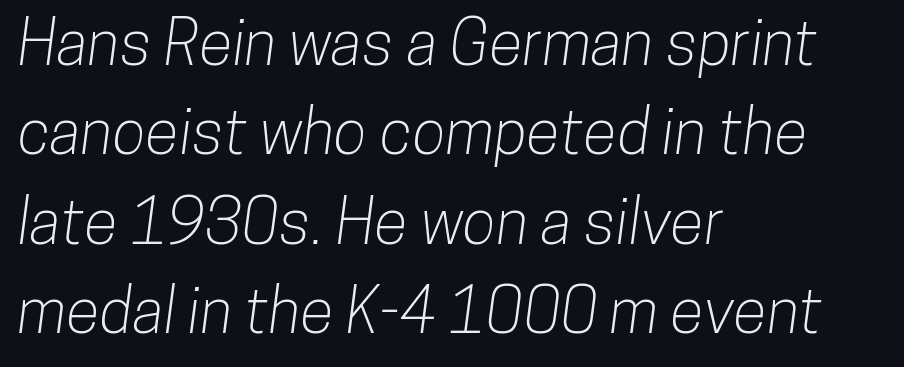
{"serif": "no", "width": "condensed", "stroke_contrast": "low", "x_height": "medium", "monospaced": "no", "underline": "no", "align": "left", "line_spacing": "normal", "line_spacing_ratio": 1.44, "letter_spacing": "normal", "letter_spacing_em": 0.0, "glyph_px": 62}
